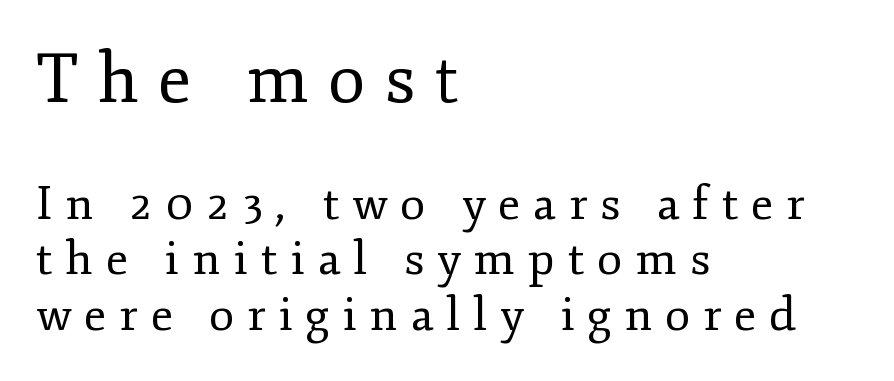
The image shows 69 px regular-weight serif type, upright; set left-aligned, line spacing 1.21x, unusually wide letter spacing (+0.28 em), not underlined; the first (top) block is 1.5x larger; low stroke contrast and a small x-height.
